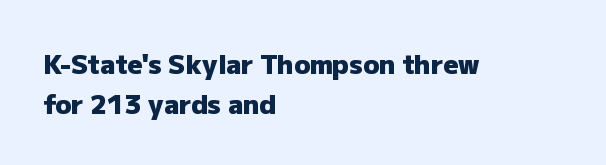
{"italic": "no", "bold": "yes", "underline": "no", "align": "left", "line_spacing": "normal", "line_spacing_ratio": 1.52, "letter_spacing": "normal", "letter_spacing_em": 0.0, "glyph_px": 26}
